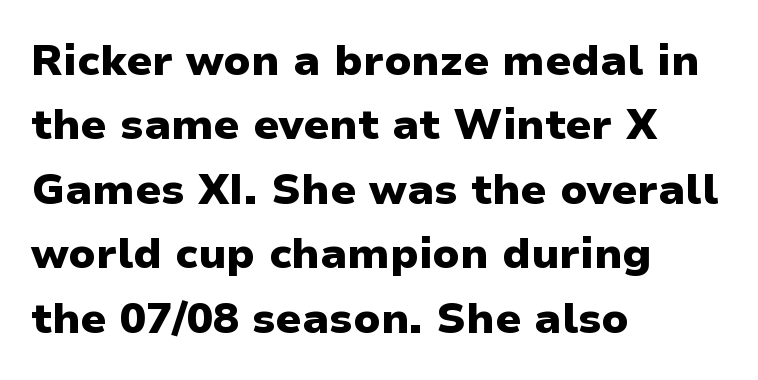
{"serif": "no", "italic": "no", "bold": "yes", "weight": "heavy", "width": "normal", "stroke_contrast": "low", "x_height": "medium", "monospaced": "no", "underline": "no", "align": "left", "line_spacing": "normal", "line_spacing_ratio": 1.5, "letter_spacing": "normal", "letter_spacing_em": 0.0, "glyph_px": 43}
